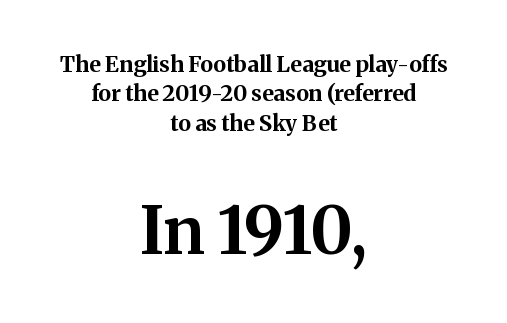
{"serif": "yes", "italic": "no", "bold": "yes", "weight": "bold", "width": "normal", "stroke_contrast": "medium", "x_height": "medium", "monospaced": "no", "underline": "no", "align": "center", "line_spacing": "normal", "line_spacing_ratio": 1.34, "letter_spacing": "normal", "letter_spacing_em": 0.0, "larger_block": "second", "size_ratio": 2.95, "glyph_px": 65}
